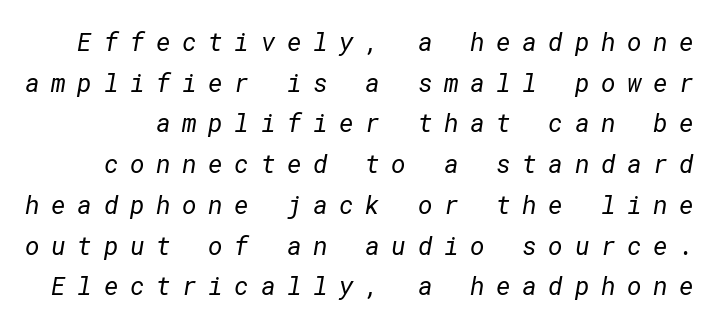
Q: Is the text bold? A: No.
Q: Is the text underlined? A: No.
Q: Is the spacing between letters normal or unusually wide? A: Unusually wide.
Q: Is the spacing between lines tight, normal or loose? A: Normal.
